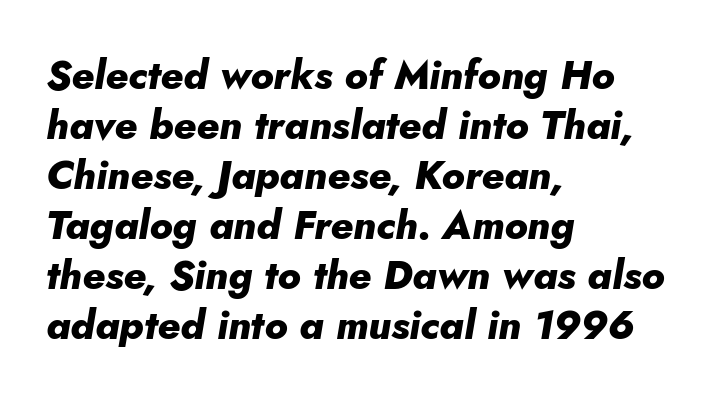
{"italic": "yes", "lean": "right", "slant_degrees": 5, "bold": "yes", "weight": "heavy", "width": "normal", "stroke_contrast": "low", "x_height": "small", "monospaced": "no", "underline": "no", "align": "left", "line_spacing": "normal", "line_spacing_ratio": 1.25, "letter_spacing": "normal", "letter_spacing_em": 0.0, "glyph_px": 40}
